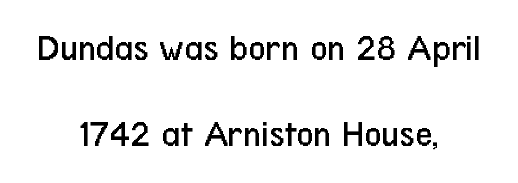
Q: Is the text bold? A: No.
Q: Is the text italic (slanted)? A: No, it is upright.
Q: Is the typeface a serif or a sans-serif typeface? A: Sans-serif.
Q: Is the text underlined? A: No.
Q: How is the paragraph aligned? A: Centered.
Q: Is the spacing between letters normal or unusually wide? A: Normal.
Q: Is the spacing between lines tight, normal or loose? A: Loose.
Q: Width (condensed, normal, or wide)? A: Condensed.
Q: Stroke contrast? A: Low.
Q: x-height? A: Medium.
Q: Monospaced? A: No.
